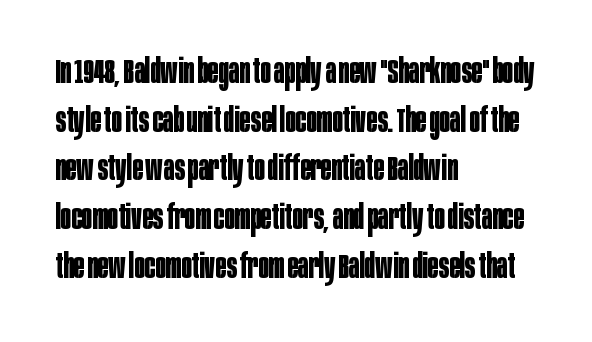
{"serif": "no", "italic": "no", "bold": "yes", "weight": "bold", "width": "condensed", "stroke_contrast": "low", "x_height": "large", "monospaced": "no", "underline": "no", "align": "left", "line_spacing": "normal", "line_spacing_ratio": 1.39, "letter_spacing": "normal", "letter_spacing_em": 0.0, "glyph_px": 35}
